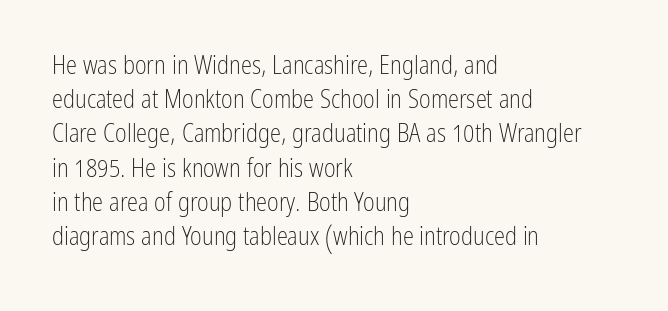
The image shows 25 px text type, upright; set left-aligned, normal line spacing (1.37x), normal letter spacing, not underlined.
